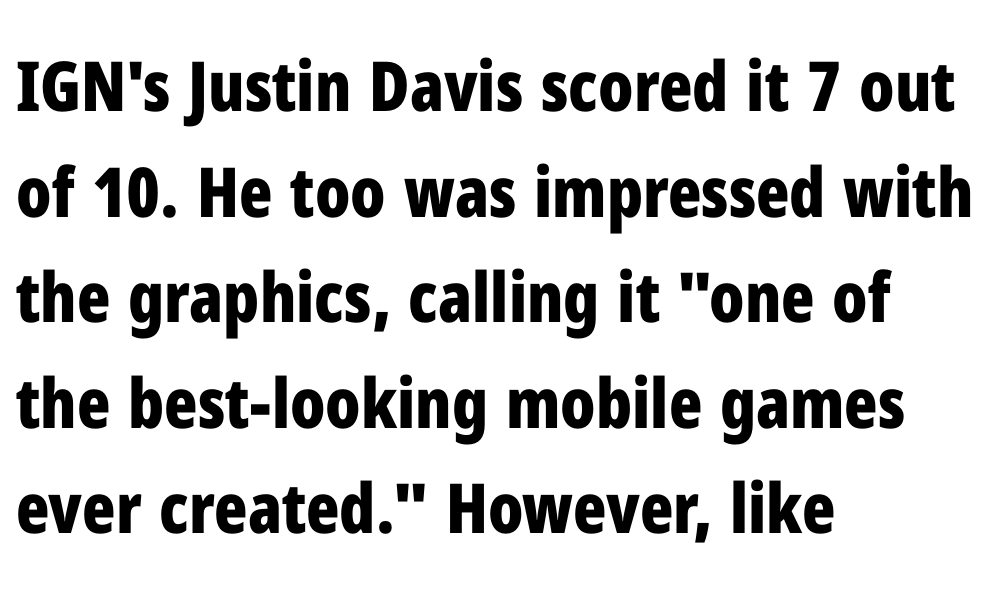
Q: Is the text bold? A: Yes.
Q: Is the text italic (slanted)? A: No, it is upright.
Q: Is the typeface a serif or a sans-serif typeface? A: Sans-serif.
Q: Is the text underlined? A: No.
Q: How is the paragraph aligned? A: Left-aligned.
Q: Is the spacing between letters normal or unusually wide? A: Normal.
Q: Is the spacing between lines tight, normal or loose? A: Normal.
Q: Width (condensed, normal, or wide)? A: Condensed.
Q: Stroke contrast? A: Low.
Q: x-height? A: Medium.
Q: Monospaced? A: No.
